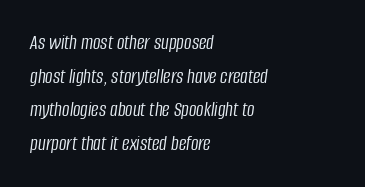
The image shows 21 px text type, italic (leaning right); set left-aligned, normal line spacing (1.6x), normal letter spacing, not underlined.
